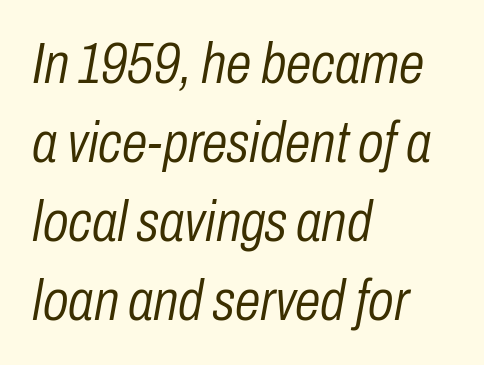
The image shows 58 px light, condensed type, italic (leaning right); set left-aligned, normal line spacing (1.36x), normal letter spacing, not underlined; low stroke contrast and a medium x-height.
